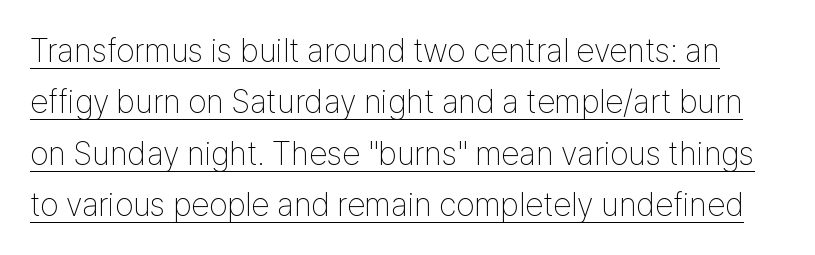
The image shows 33 px thin, condensed sans-serif type, upright; set normal line spacing (1.56x), normal letter spacing, underlined; low stroke contrast and a medium x-height.
